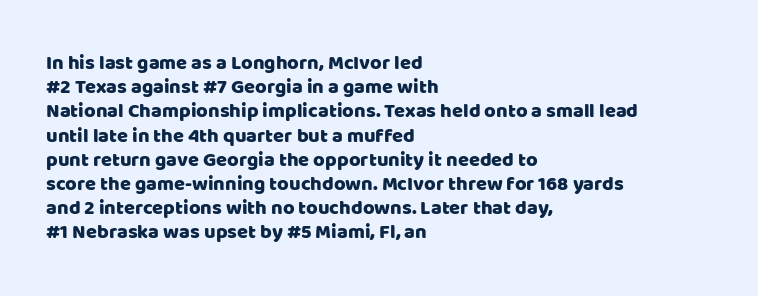
{"italic": "no", "underline": "no", "align": "left", "line_spacing_ratio": 1.21, "letter_spacing": "normal", "letter_spacing_em": 0.0, "glyph_px": 20}
